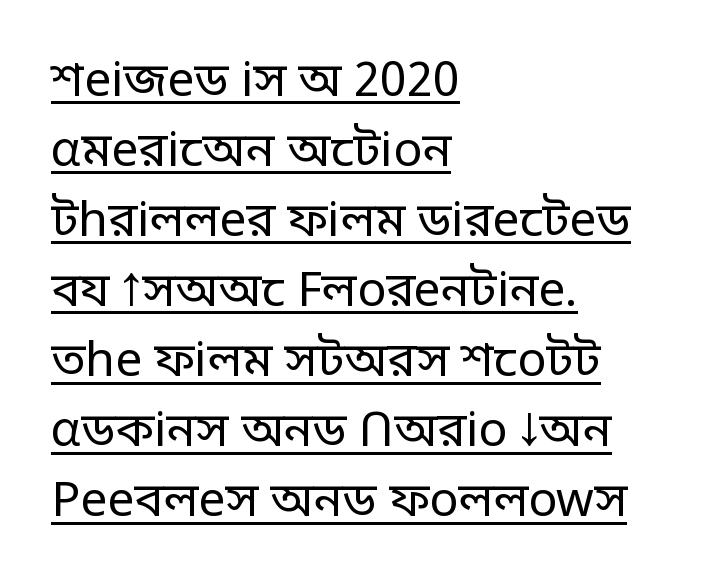
Check the space under the baseline: a stroke is drawn there. The letters stand upright; this is a roman face. Is the letter spacing exaggerated? No — it looks like the ordinary default. Compared with a centered layout, this one pins lines to the left instead.
